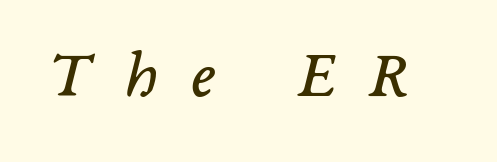
Q: Is the text bold? A: No.
Q: Is the text italic (slanted)? A: Yes, it leans right by about 14 degrees.
Q: Is the typeface a serif or a sans-serif typeface? A: Serif.
Q: Is the text underlined? A: No.
Q: Is the spacing between letters normal or unusually wide? A: Unusually wide.
Q: Width (condensed, normal, or wide)? A: Normal.
Q: Stroke contrast? A: Low.
Q: x-height? A: Medium.
Q: Monospaced? A: No.
